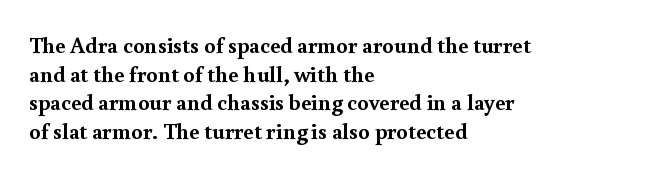
The image shows 23 px bold type, upright; set left-aligned, line spacing 1.24x, normal letter spacing, not underlined.
